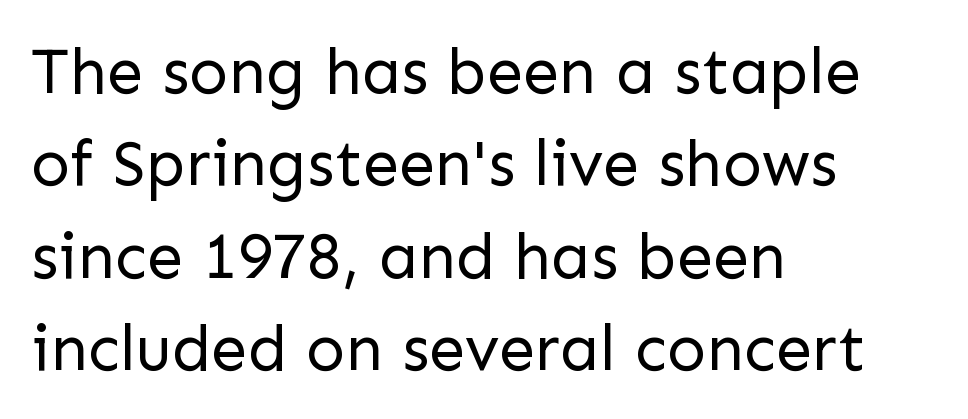
The image shows 65 px regular-weight sans-serif type, upright; set left-aligned, normal line spacing (1.42x), normal letter spacing, not underlined; low stroke contrast and a medium x-height.
